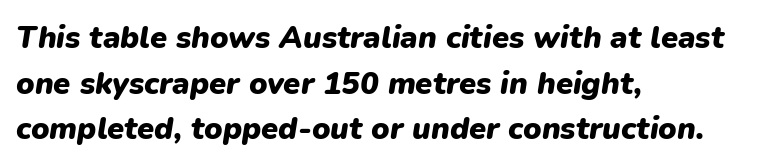
All the whitespace from short lines collects on the right. Words float on clear page, feet unadorned. The axis of the letterforms is tilted away from vertical. A dark, heavy texture on the line: the type is bold. Looks like regular typesetting: each glyph gets only the width it needs.
